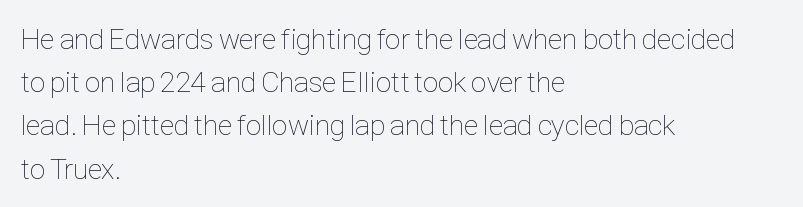
Q: Is the text bold? A: No.
Q: Is the text italic (slanted)? A: No, it is upright.
Q: Is the text underlined? A: No.
Q: How is the paragraph aligned? A: Left-aligned.
Q: Is the spacing between letters normal or unusually wide? A: Normal.
Q: Is the spacing between lines tight, normal or loose? A: Normal.
Q: Width (condensed, normal, or wide)? A: Condensed.
Q: Stroke contrast? A: Low.
Q: x-height? A: Medium.
Q: Monospaced? A: No.
